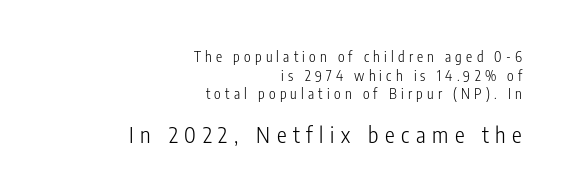
{"italic": "no", "bold": "no", "underline": "no", "align": "right", "line_spacing": "normal", "line_spacing_ratio": 1.33, "letter_spacing": "wide", "letter_spacing_em": 0.3, "larger_block": "second", "size_ratio": 1.57, "glyph_px": 22}
